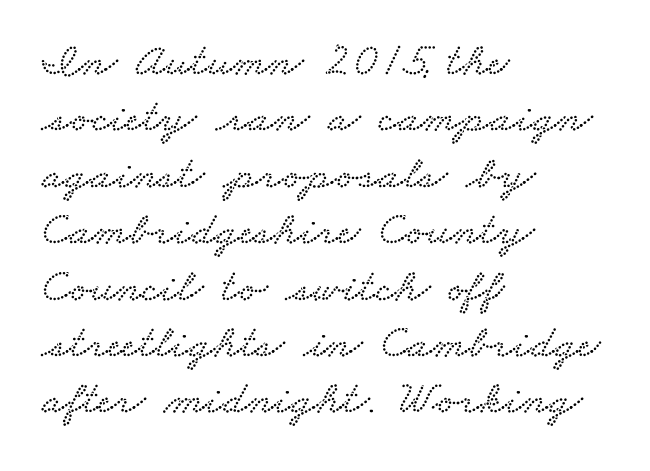
Note: serifs present on the glyphs. Which margin do the lines hug? The left one — the right edge is uneven. Honestly, the letter spacing is just normal — you wouldn't notice it. The face used here is proportionally spaced, like ordinary book or web type. The area under the type is left untouched.
